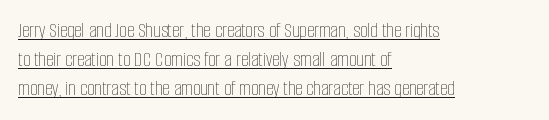
{"italic": "no", "bold": "no", "underline": "yes", "align": "left", "line_spacing": "normal", "line_spacing_ratio": 1.38, "letter_spacing": "normal", "letter_spacing_em": 0.0, "glyph_px": 21}
